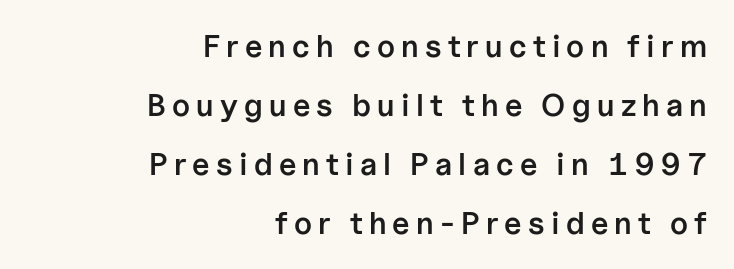
{"serif": "no", "italic": "no", "bold": "semi", "weight": "semibold", "width": "normal", "stroke_contrast": "low", "x_height": "medium", "monospaced": "no", "underline": "no", "align": "right", "line_spacing": "loose", "line_spacing_ratio": 1.9, "letter_spacing": "wide", "letter_spacing_em": 0.2, "glyph_px": 31}
